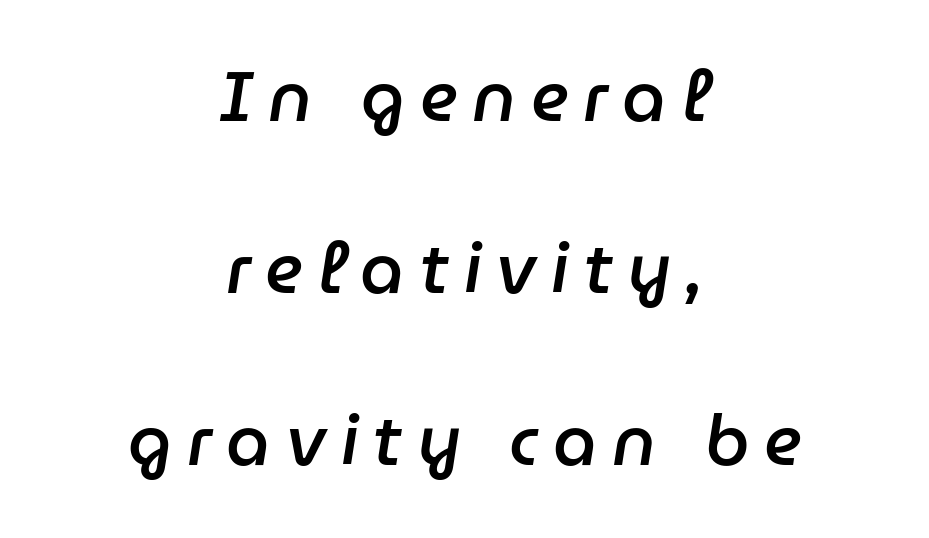
The image shows 70 px semibold type, italic (leaning right); set centered, loose line spacing (2.46x), unusually wide letter spacing (+0.21 em), not underlined; low stroke contrast and a medium x-height.
